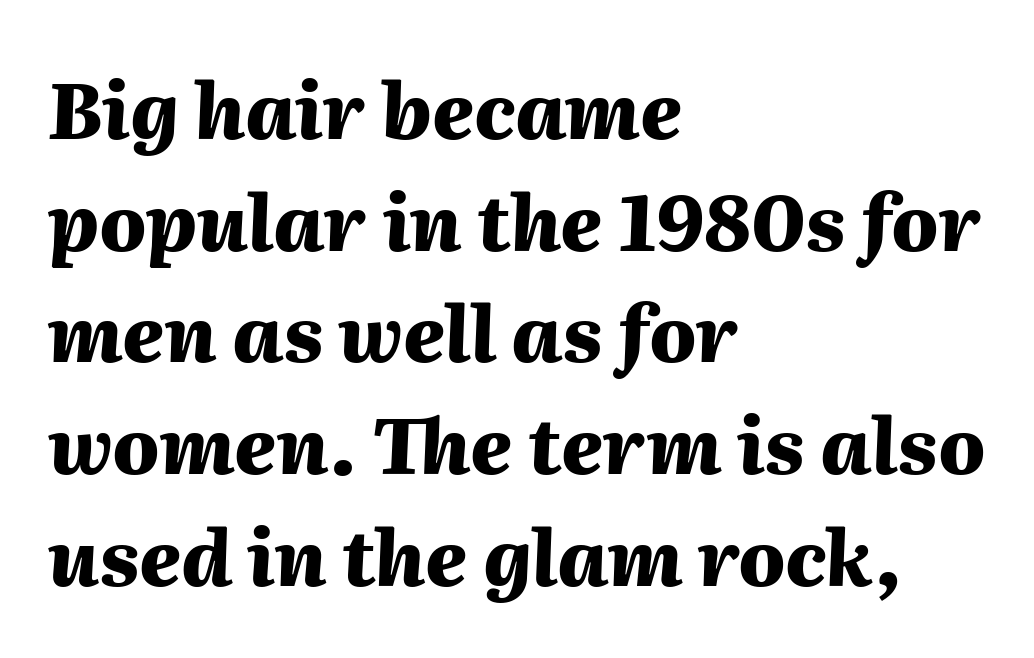
This rendering features lettering with no underline. These lines sit exactly where default settings would place them. Heft: maximum for text — a bold. Italic? Definitely — the glyphs are oblique. The face used here is proportionally spaced, like ordinary book or web type. Is the letter spacing exaggerated? No — it looks like the ordinary default.
